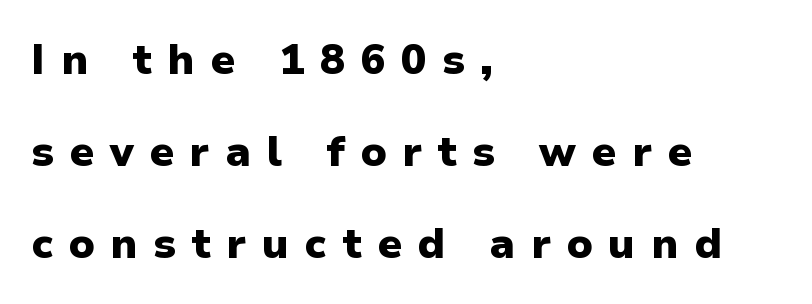
Q: Is the text bold? A: Yes.
Q: Is the text italic (slanted)? A: No, it is upright.
Q: Is the typeface a serif or a sans-serif typeface? A: Sans-serif.
Q: Is the text underlined? A: No.
Q: How is the paragraph aligned? A: Left-aligned.
Q: Is the spacing between letters normal or unusually wide? A: Unusually wide.
Q: Is the spacing between lines tight, normal or loose? A: Loose.
Q: Width (condensed, normal, or wide)? A: Normal.
Q: Stroke contrast? A: Low.
Q: x-height? A: Medium.
Q: Monospaced? A: No.
